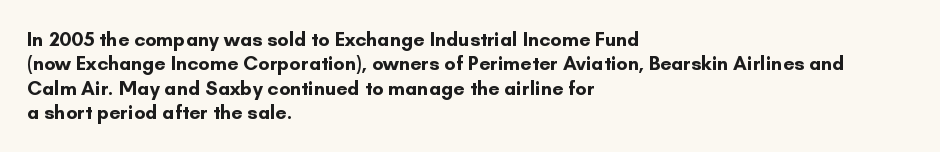
In terms of weight, the rendering is a true, heavy bold. In CSS terms this would be text-align: left. This rendering leaves character spacing at its baseline value. Honestly, there is no underline to notice here at all. The typography opts for an upright posture over an oblique one.
